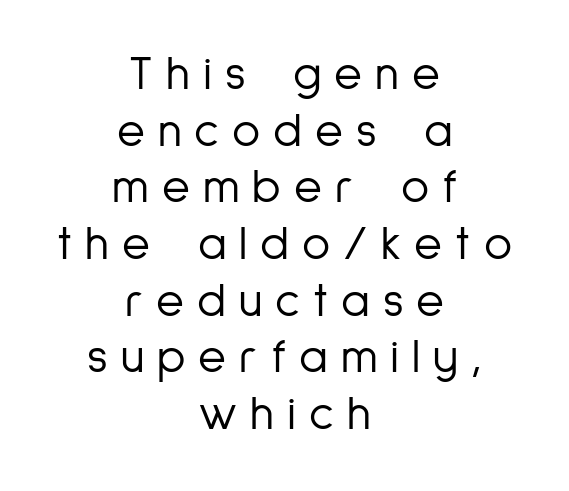
The image shows 48 px light, condensed sans-serif type, upright; set centered, line spacing 1.18x, unusually wide letter spacing (+0.27 em), not underlined; low stroke contrast and a medium x-height.
